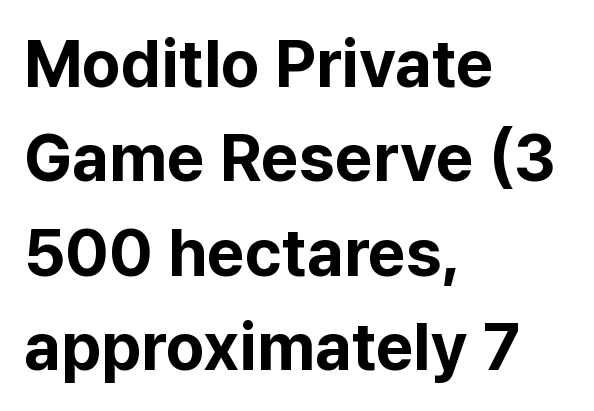
{"serif": "no", "italic": "no", "bold": "yes", "weight": "bold", "width": "normal", "stroke_contrast": "low", "x_height": "medium", "monospaced": "no", "underline": "no", "align": "left", "line_spacing": "normal", "line_spacing_ratio": 1.43, "letter_spacing": "normal", "letter_spacing_em": 0.0, "glyph_px": 66}
